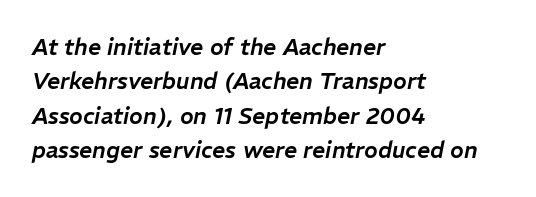
The image shows 23 px text type, italic (leaning right); set left-aligned, normal line spacing (1.49x), normal letter spacing, not underlined.
